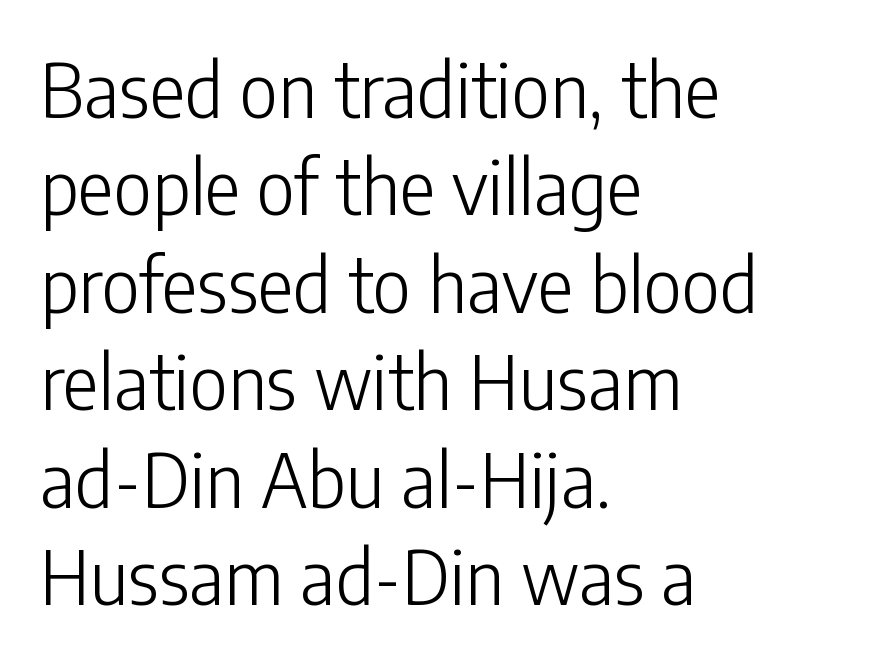
The type sits square on the baseline with zero lean. Counters stay open thanks to moderate or lighter strokes. Each line starts at the same left margin while the right side varies. Lines of text with bare space underneath. The tracking reads as untouched default to a designer's eye. Varying glyph widths throughout — classic text-font behaviour.
